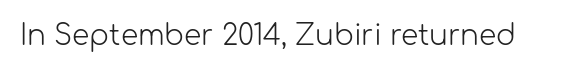
The letters stand straight up with perfectly vertical stems. Decoration check: the copy has no underline. Weight: not bold — regular or lighter. Letter spacing: default.
